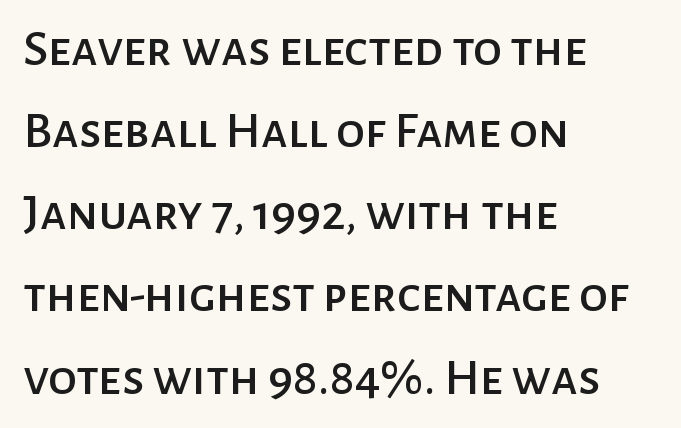
{"serif": "no", "italic": "no", "width": "normal", "stroke_contrast": "low", "x_height": "medium", "monospaced": "no", "underline": "no", "align": "left", "line_spacing": "normal", "line_spacing_ratio": 1.58, "letter_spacing": "normal", "letter_spacing_em": 0.0, "glyph_px": 52}
